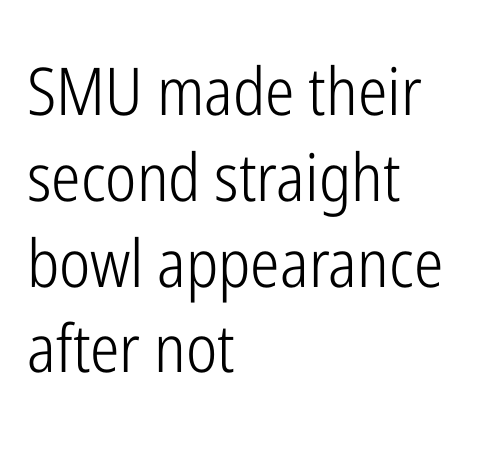
Left-aligned paragraph, ragged on the right. Regular leading. Each letter's strokes conclude bluntly, with no projecting serifs. Think of a printed novel: that variable character pitch is what you see here. Does the lettering tilt? It doesn't — this is upright.
